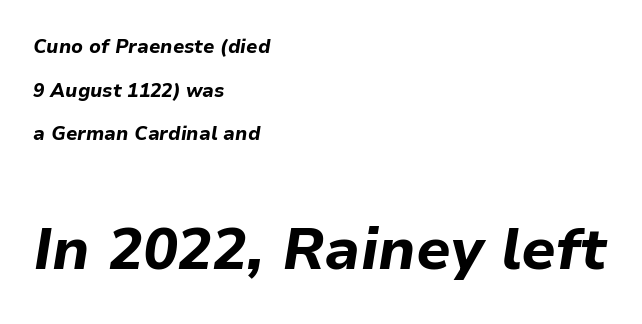
If you drew a ruler down the left edge, every line would touch it. Tracking here is standard; glyphs follow each other at the usual distance. Quick note: italic. The face used here is proportionally spaced, like ordinary book or web type. Horizontal bands of white between lines are thick stripes.
